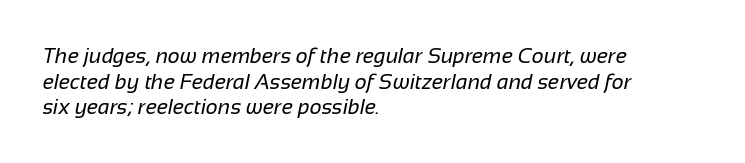
The image shows 21 px text type; set left-aligned, line spacing 1.22x, normal letter spacing, not underlined.
